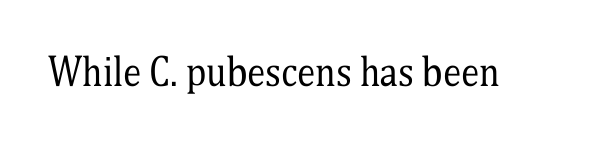
Underline: absent. Caption: standard tracking, unaltered. The designer went with a serif here, giving each stem small feet. These lines are rendered in a variable-pitch font. Caption: face not bold, strokes unweighted. A typesetter would mark this as roman, not italic.
